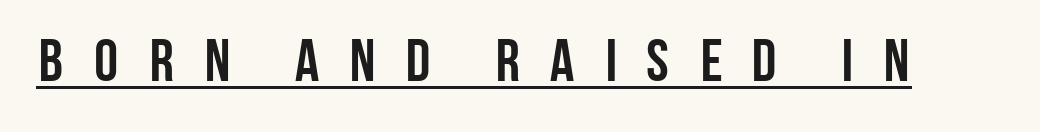
Heavy, bold letterforms. Does the type have serifs? No, each stem ends abruptly. This sample has the flowing, uneven cadence of proportional lettering. This sample carries an underscore along the baseline area.
